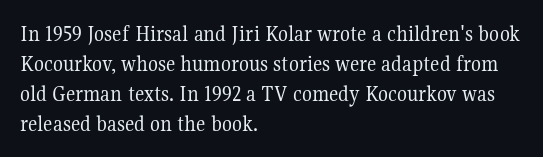
Q: Is the text bold? A: No.
Q: Is the text italic (slanted)? A: No, it is upright.
Q: Is the text underlined? A: No.
Q: How is the paragraph aligned? A: Left-aligned.
Q: Is the spacing between letters normal or unusually wide? A: Normal.
Q: Is the spacing between lines tight, normal or loose? A: Normal.
